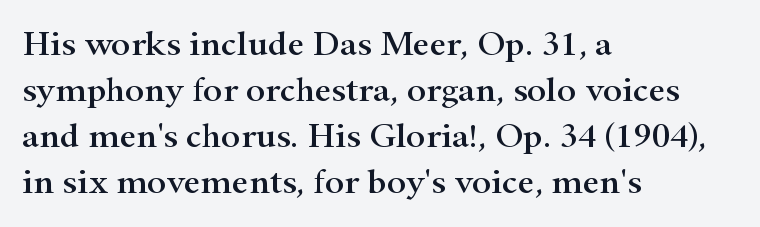
Does the copy run flush right? No — it runs flush left. The rendering keeps characters at their native spacing. The face used here is seriffed, in the tradition of book romans. This rendering features lettering with no underline.
